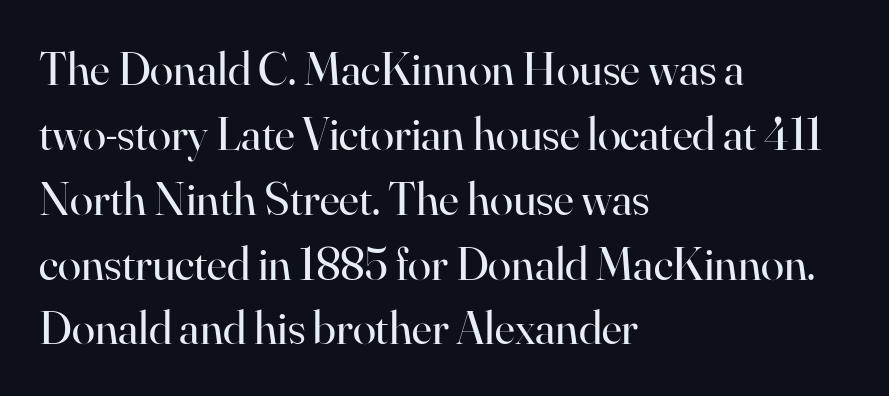
{"serif": "yes", "italic": "no", "bold": "no", "weight": "regular", "width": "normal", "stroke_contrast": "high", "x_height": "small", "monospaced": "no", "underline": "no", "align": "left", "line_spacing": "normal", "line_spacing_ratio": 1.38, "letter_spacing": "normal", "letter_spacing_em": 0.0, "glyph_px": 47}
